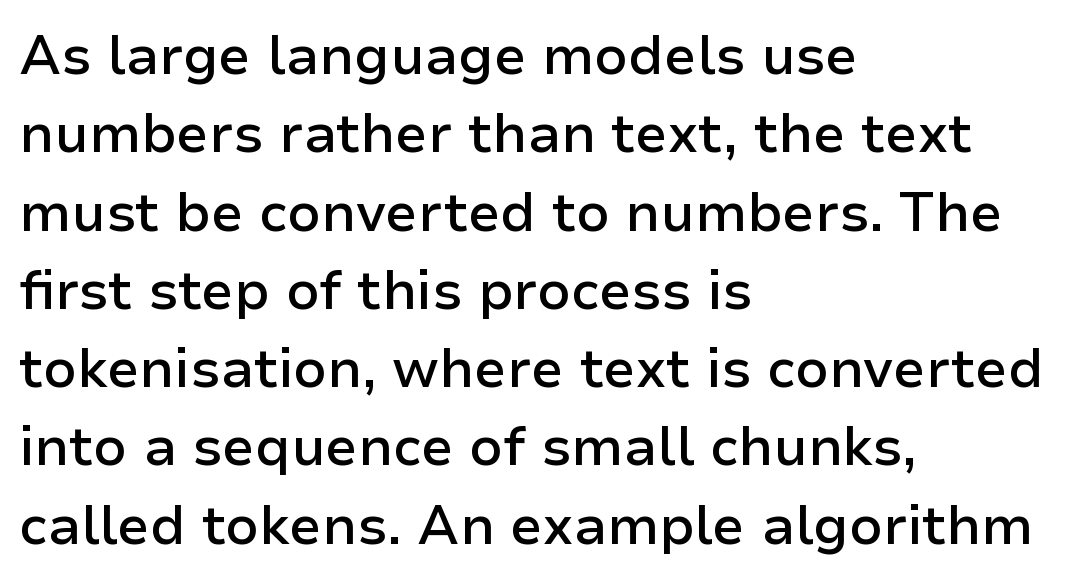
Q: Is the text bold? A: Semi-bold.
Q: Is the text italic (slanted)? A: No, it is upright.
Q: Is the typeface a serif or a sans-serif typeface? A: Sans-serif.
Q: Is the text underlined? A: No.
Q: How is the paragraph aligned? A: Left-aligned.
Q: Is the spacing between letters normal or unusually wide? A: Normal.
Q: Is the spacing between lines tight, normal or loose? A: Normal.
Q: Width (condensed, normal, or wide)? A: Normal.
Q: Stroke contrast? A: Low.
Q: x-height? A: Medium.
Q: Monospaced? A: No.
